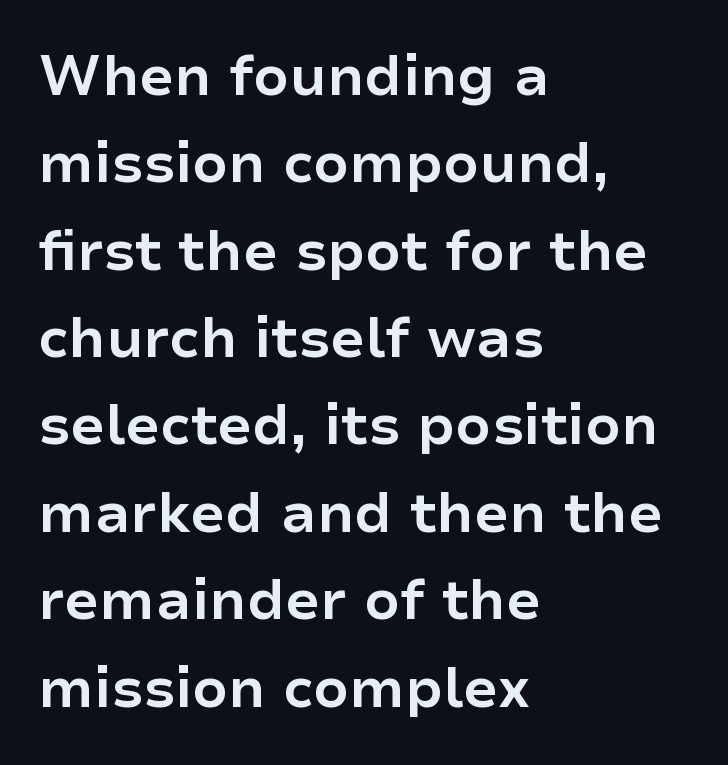
Its strokes are broad and dark, the hallmark of bold type. What kind of face is this? One without serifs — a sans. The space directly below the letters is spotless. Does the lettering tilt? It doesn't — this is upright. There is no visible air inserted between adjacent glyphs. The letters advance in unequal steps, a hallmark of proportional type.
